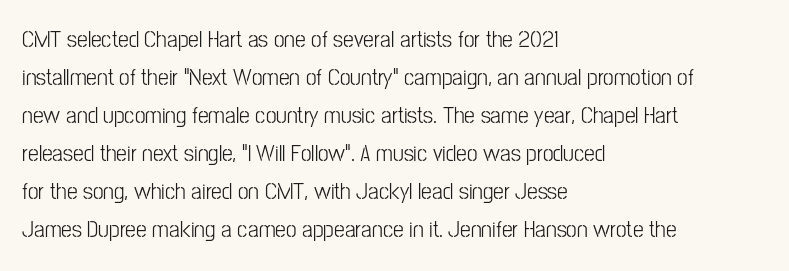
The image shows 24 px text type, upright; set left-aligned, normal line spacing (1.58x), normal letter spacing, not underlined.
